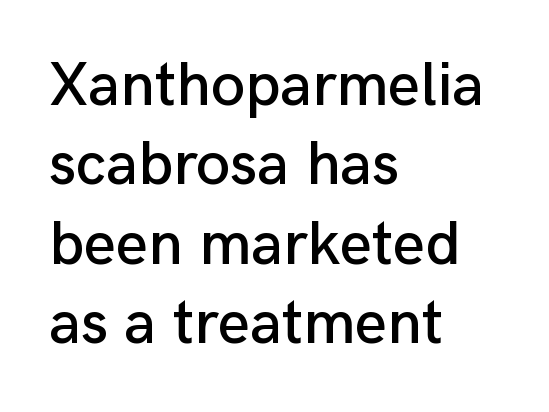
The image shows 62 px sans-serif type, upright; set left-aligned, normal line spacing (1.28x), normal letter spacing, not underlined; low stroke contrast and a medium x-height.
